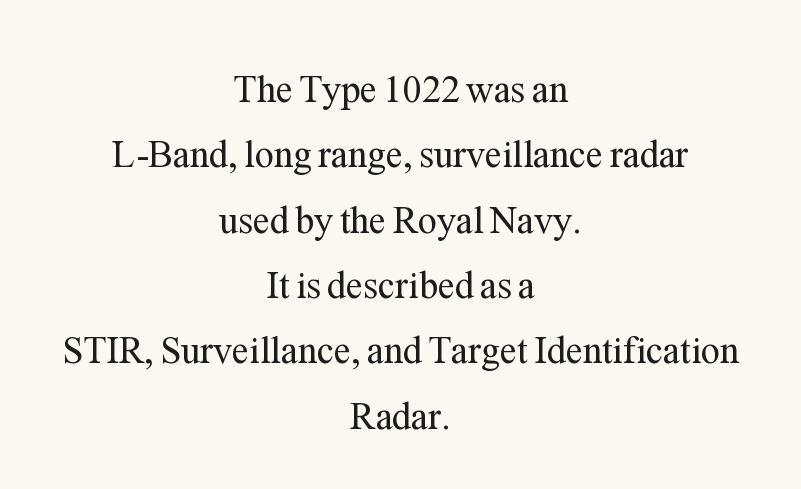
The image shows 38 px regular-weight serif type, upright; set centered, line spacing 1.72x, normal letter spacing, not underlined; medium stroke contrast and a medium x-height.
